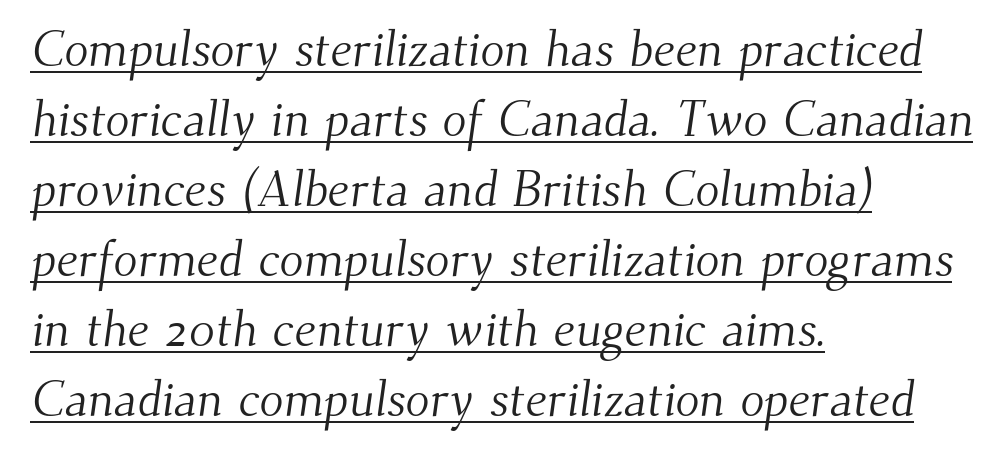
{"serif": "yes", "bold": "no", "weight": "light", "width": "normal", "stroke_contrast": "medium", "x_height": "small", "monospaced": "no", "underline": "yes", "align": "left", "line_spacing": "normal", "line_spacing_ratio": 1.4, "letter_spacing": "normal", "letter_spacing_em": 0.0, "glyph_px": 50}
